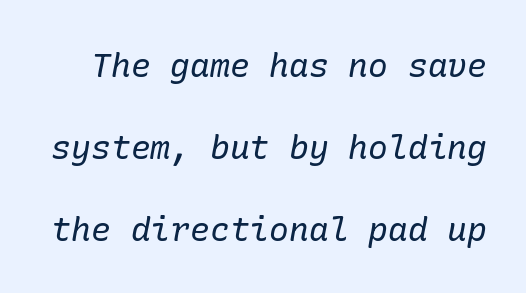
The image shows 33 px regular-weight type, italic (leaning right); set loose line spacing (2.49x), normal letter spacing, not underlined; low stroke contrast and a medium x-height.
